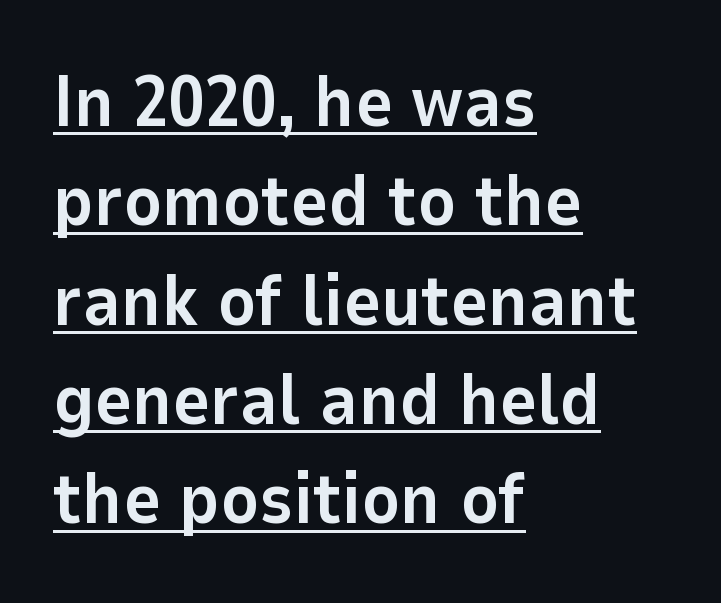
Regarding serifs, this sample does without them. Inter-character spacing is left at the font's built-in metrics. Typographic density is high because the face is bold. Interline gaps are of average width in this sample. Posture: vertical.
